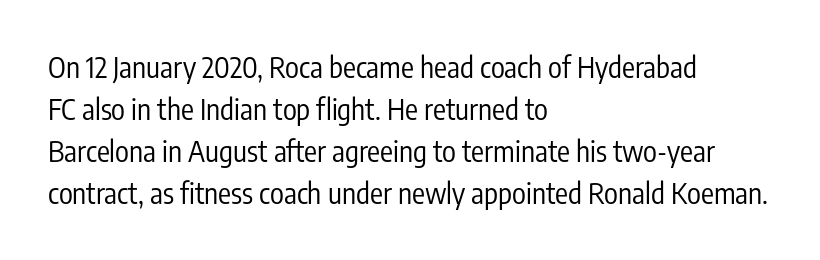
The type is set solid horizontally, with unmodified tracking. Look at the bottom of the vertical strokes: they stop flat, with no serifs. Regular leading. The face used here is proportionally spaced, like ordinary book or web type. Weight class: somewhere from thin through regular. In CSS terms this would be text-align: left.
